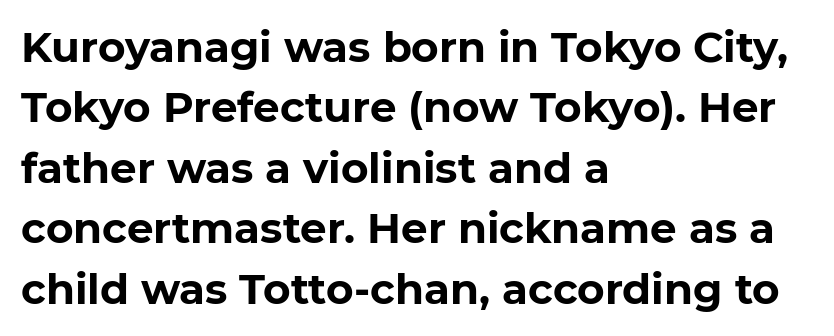
{"serif": "no", "italic": "no", "bold": "yes", "weight": "bold", "width": "normal", "stroke_contrast": "low", "x_height": "medium", "monospaced": "no", "underline": "no", "align": "left", "line_spacing": "normal", "line_spacing_ratio": 1.44, "letter_spacing": "normal", "letter_spacing_em": 0.0, "glyph_px": 42}
